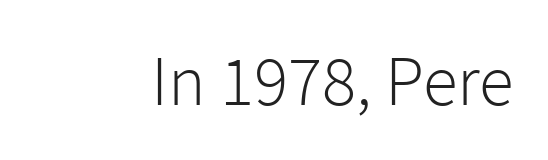
Q: Is the text bold? A: No.
Q: Is the text italic (slanted)? A: No, it is upright.
Q: Is the typeface a serif or a sans-serif typeface? A: Sans-serif.
Q: Is the text underlined? A: No.
Q: Is the spacing between letters normal or unusually wide? A: Normal.
Q: Width (condensed, normal, or wide)? A: Normal.
Q: Stroke contrast? A: Low.
Q: x-height? A: Medium.
Q: Monospaced? A: No.
